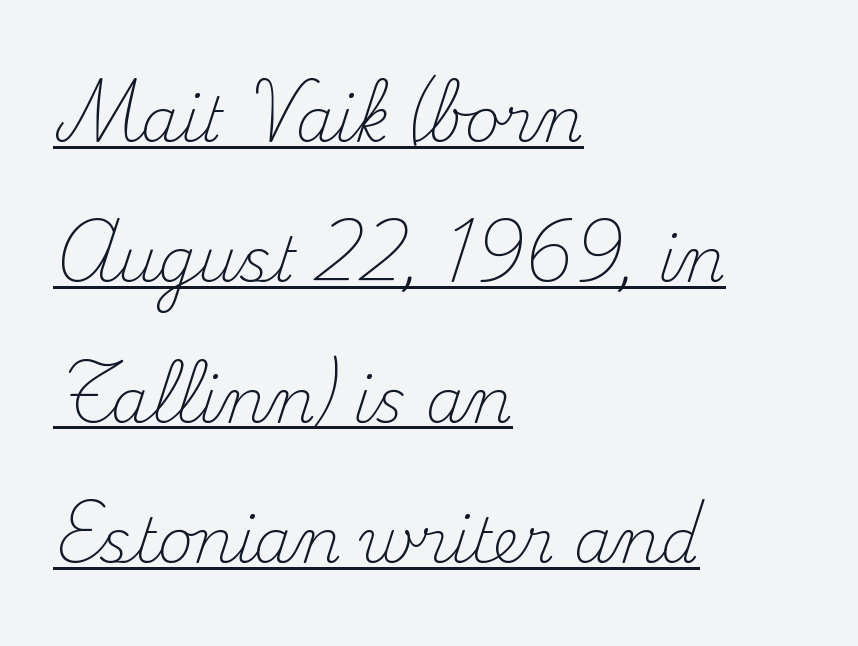
This sample is left-justified, so line endings fall wherever the words run out. The designer went with a serif here, giving each stem small feet. Is there an underline? Yes — a line sits under the letters. Reading down the column, the eye jumps a long way to each next line.
